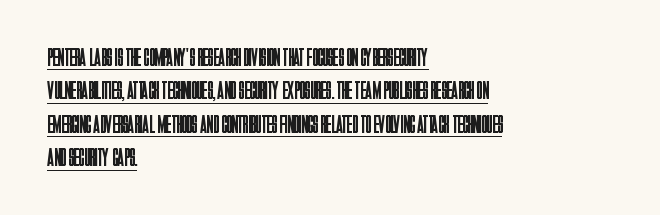
Casual observation: everything's shoved over to the left. Between one letter and the next there's only the usual sliver of space. Underlining? Definitely there. This is the regular roman posture of the typeface.
